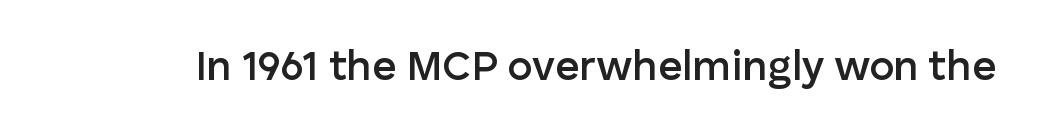
{"serif": "no", "italic": "no", "bold": "semi", "weight": "semibold", "width": "normal", "stroke_contrast": "low", "x_height": "medium", "monospaced": "no", "underline": "no", "letter_spacing": "normal", "letter_spacing_em": 0.0, "glyph_px": 42}
